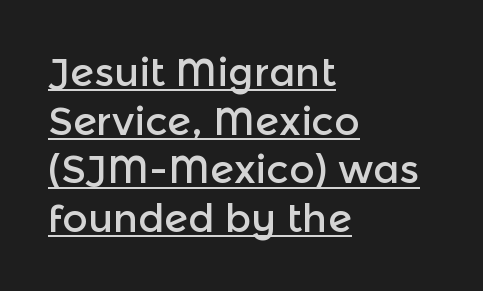
Does the type have serifs? No, each stem ends abruptly. Each letter keeps its own natural width here, so spacing adapts to shape. There is no visible air inserted between adjacent glyphs. You can tell it's not italic because the verticals are truly vertical.
